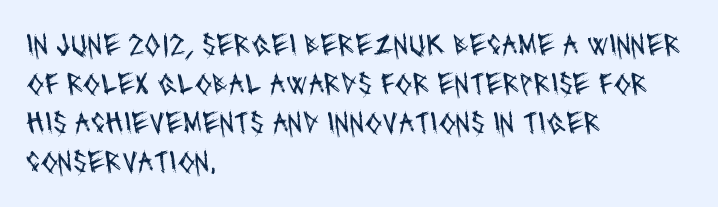
{"serif": "no", "bold": "no", "weight": "regular", "width": "condensed", "stroke_contrast": "medium", "x_height": "large", "monospaced": "no", "underline": "no", "align": "left", "line_spacing_ratio": 1.22, "letter_spacing": "normal", "letter_spacing_em": 0.0, "glyph_px": 32}
